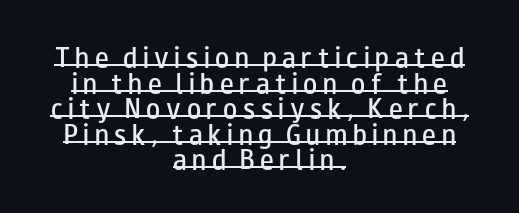
{"italic": "no", "bold": "semi", "underline": "yes", "align": "center", "line_spacing": "tight", "line_spacing_ratio": 1.11, "letter_spacing": "wide", "letter_spacing_em": 0.24, "glyph_px": 23}
